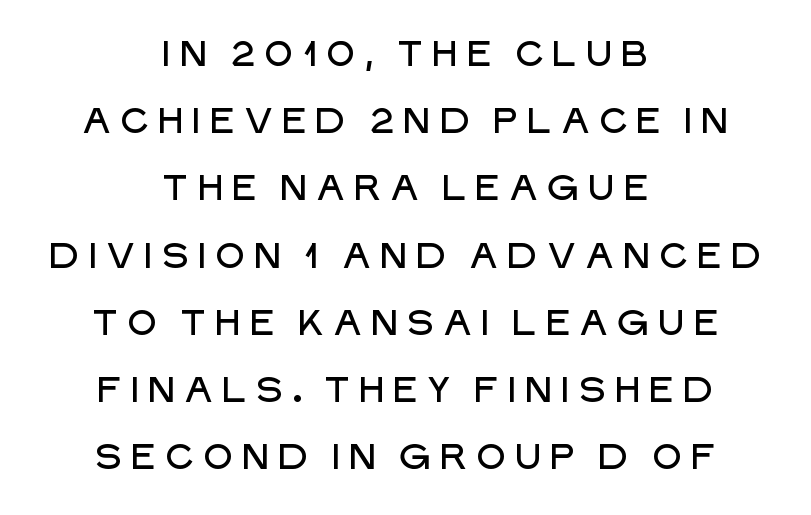
Here the designer chose a conventional face with non-uniform glyph widths. Descenders are the only things crossing below the line. This is roman type, the default non-slanted kind. Each new line begins a long way beneath the previous one. The paragraph shown floats in the horizontal middle. Look at the bottom of the vertical strokes: they stop flat, with no serifs.
